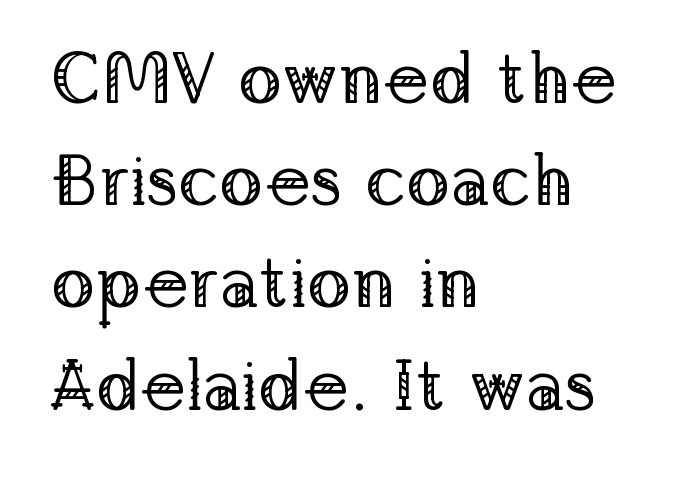
{"serif": "yes", "italic": "no", "bold": "no", "weight": "regular", "width": "normal", "stroke_contrast": "low", "x_height": "medium", "monospaced": "no", "underline": "no", "align": "left", "line_spacing": "normal", "line_spacing_ratio": 1.4, "letter_spacing": "normal", "letter_spacing_em": 0.0, "glyph_px": 73}
